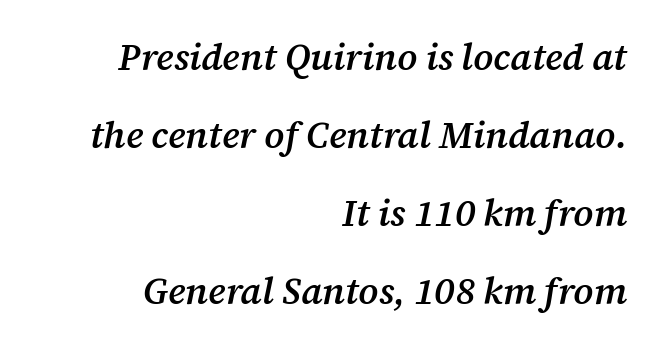
Q: Is the text bold? A: Semi-bold.
Q: Is the text italic (slanted)? A: Yes, it leans right by about 12 degrees.
Q: Is the typeface a serif or a sans-serif typeface? A: Serif.
Q: Is the text underlined? A: No.
Q: How is the paragraph aligned? A: Right-aligned.
Q: Is the spacing between letters normal or unusually wide? A: Normal.
Q: Is the spacing between lines tight, normal or loose? A: Loose.
Q: Width (condensed, normal, or wide)? A: Normal.
Q: Stroke contrast? A: Medium.
Q: x-height? A: Medium.
Q: Monospaced? A: No.
